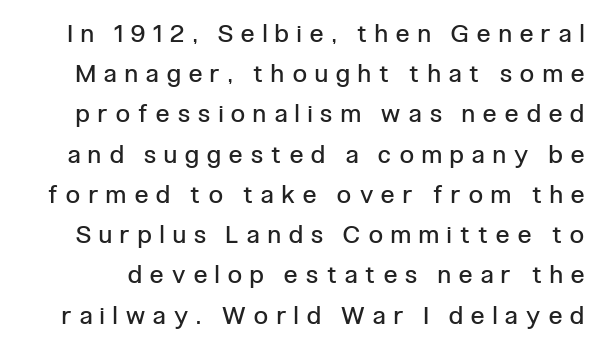
Q: Is the text bold? A: No.
Q: Is the text italic (slanted)? A: No, it is upright.
Q: Is the text underlined? A: No.
Q: Is the spacing between letters normal or unusually wide? A: Unusually wide.
Q: Is the spacing between lines tight, normal or loose? A: Normal.
